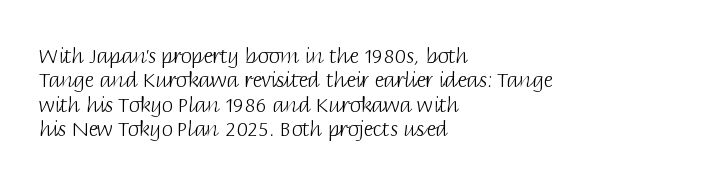
The image shows 20 px text type, upright; set left-aligned, line spacing 1.22x, normal letter spacing, not underlined.
